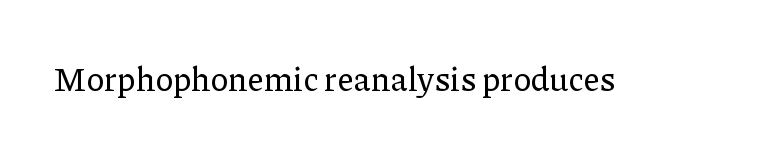
{"serif": "yes", "italic": "no", "width": "normal", "stroke_contrast": "low", "x_height": "medium", "monospaced": "no", "underline": "no", "letter_spacing": "normal", "letter_spacing_em": 0.0, "glyph_px": 33}
